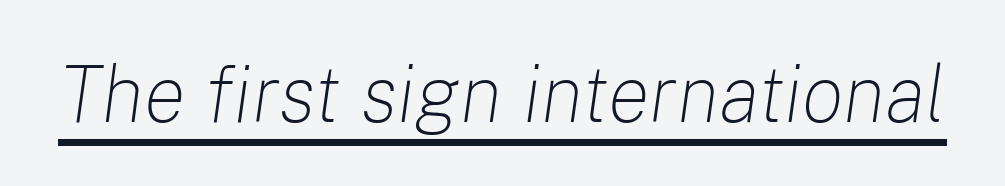
{"italic": "yes", "lean": "right", "slant_degrees": 8, "bold": "no", "weight": "light", "width": "normal", "stroke_contrast": "low", "x_height": "medium", "monospaced": "no", "underline": "yes", "letter_spacing": "normal", "letter_spacing_em": 0.0, "glyph_px": 79}
